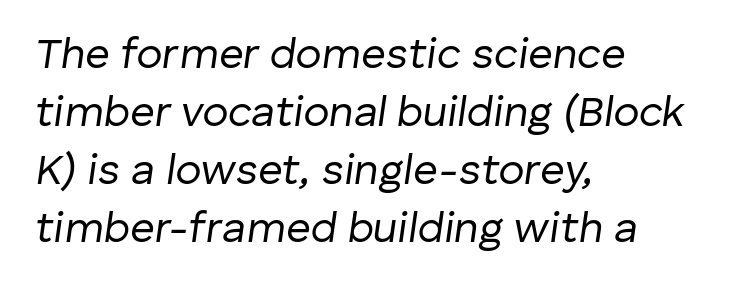
Q: Is the text bold? A: No.
Q: Is the text italic (slanted)? A: Yes, it leans right by about 8 degrees.
Q: Is the text underlined? A: No.
Q: How is the paragraph aligned? A: Left-aligned.
Q: Is the spacing between letters normal or unusually wide? A: Normal.
Q: Is the spacing between lines tight, normal or loose? A: Normal.
Q: Width (condensed, normal, or wide)? A: Normal.
Q: Stroke contrast? A: Low.
Q: x-height? A: Medium.
Q: Monospaced? A: No.
